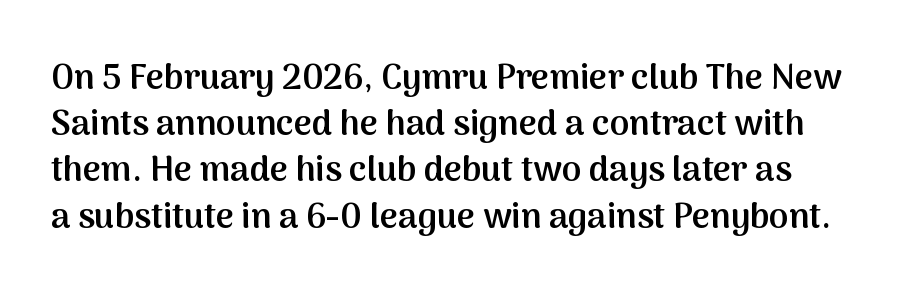
{"serif": "no", "italic": "no", "bold": "semi", "weight": "semibold", "width": "normal", "stroke_contrast": "medium", "x_height": "medium", "monospaced": "no", "underline": "no", "line_spacing": "normal", "line_spacing_ratio": 1.32, "letter_spacing": "normal", "letter_spacing_em": 0.0, "glyph_px": 35}
